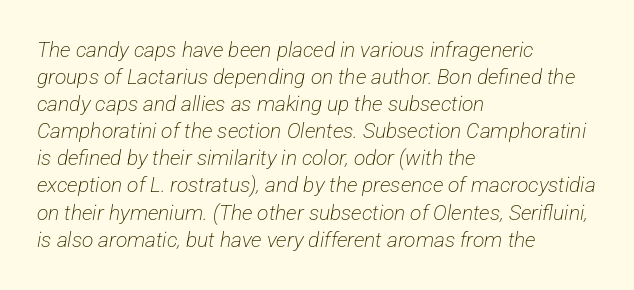
The paragraph shown leans on its left margin. Nothing heavy about these letters — not bold at all. Beneath every word, the page is bare. The letters sit at their default tracking, neither squeezed nor spread. Leading: standard.
